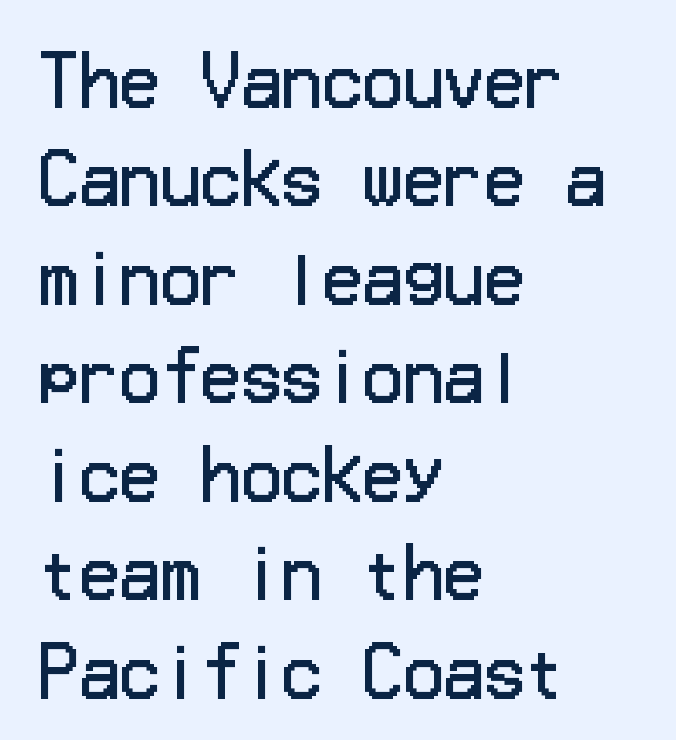
There is no visible air inserted between adjacent glyphs. The compositor pushed each line to the left boundary. A typesetter would mark this as roman, not italic. Grotesque or geometric, the face here clearly has no serifs. The letters look calm and open, with moderate or lighter stems.
